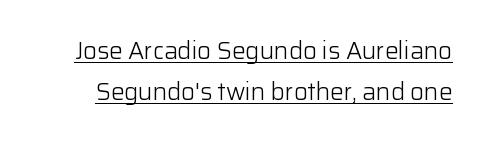
Nothing unusual about the tracking: characters are spaced as the font intends. The specimen reads as upright at a glance. The letterforms sit at book weight or below. What decoration does the sample have? An underline.
